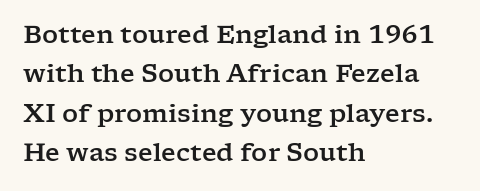
The setting favours the left margin, as ordinary paragraphs usually do. Is there any slant? The stems are plumb. A bare baseline throughout the passage. The letterforms sit shoulder to shoulder at normal distance. These lines sit exactly where default settings would place them.
